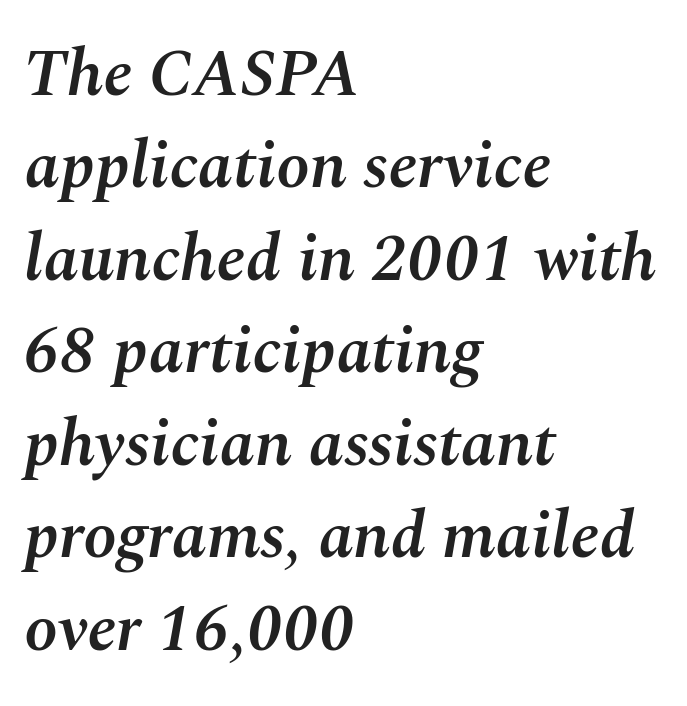
{"italic": "yes", "lean": "right", "slant_degrees": 10, "bold": "semi", "weight": "semibold", "width": "normal", "stroke_contrast": "medium", "x_height": "medium", "monospaced": "no", "underline": "no", "align": "left", "line_spacing": "normal", "line_spacing_ratio": 1.38, "letter_spacing": "normal", "letter_spacing_em": 0.0, "glyph_px": 67}
